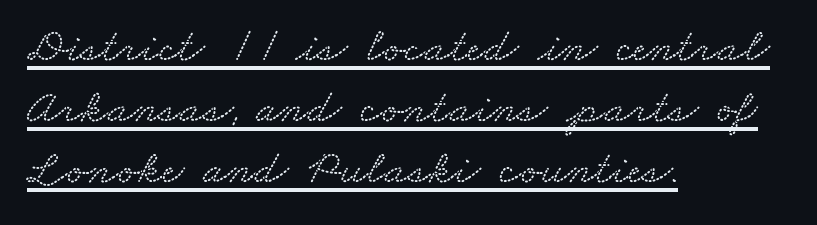
{"serif": "yes", "width": "wide", "stroke_contrast": "medium", "x_height": "small", "monospaced": "no", "underline": "yes", "align": "left", "line_spacing": "normal", "line_spacing_ratio": 1.27, "letter_spacing": "normal", "letter_spacing_em": 0.0, "glyph_px": 48}
